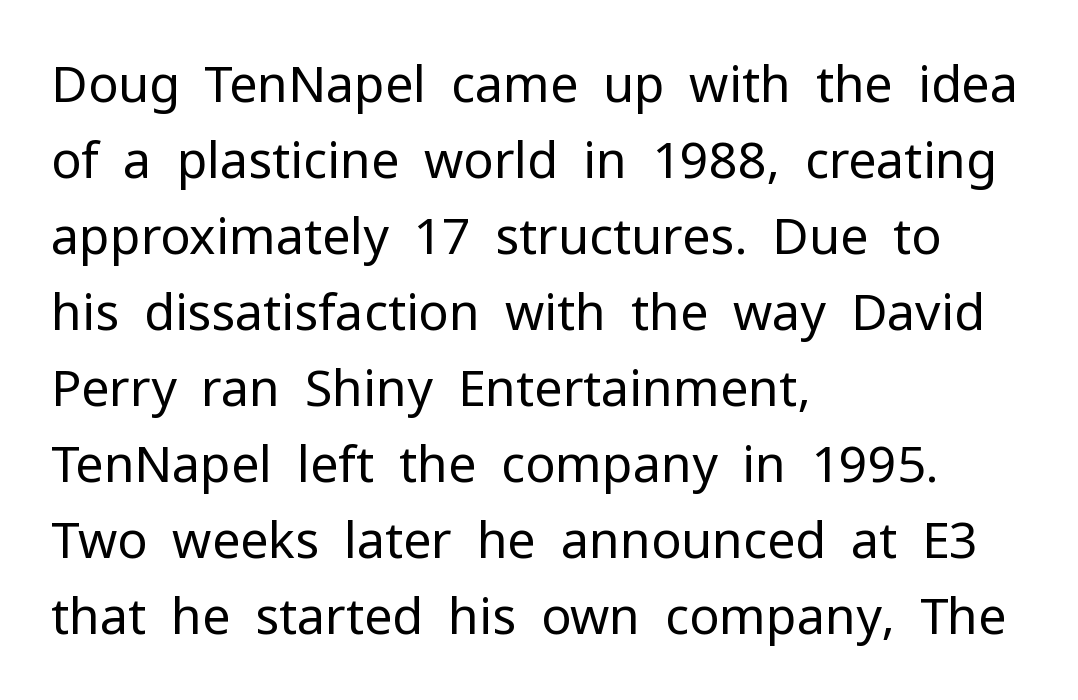
Q: Is the text bold? A: No.
Q: Is the text italic (slanted)? A: No, it is upright.
Q: Is the typeface a serif or a sans-serif typeface? A: Sans-serif.
Q: Is the text underlined? A: No.
Q: How is the paragraph aligned? A: Left-aligned.
Q: Is the spacing between letters normal or unusually wide? A: Normal.
Q: Is the spacing between lines tight, normal or loose? A: Normal.
Q: Width (condensed, normal, or wide)? A: Normal.
Q: Stroke contrast? A: Low.
Q: x-height? A: Medium.
Q: Monospaced? A: No.
